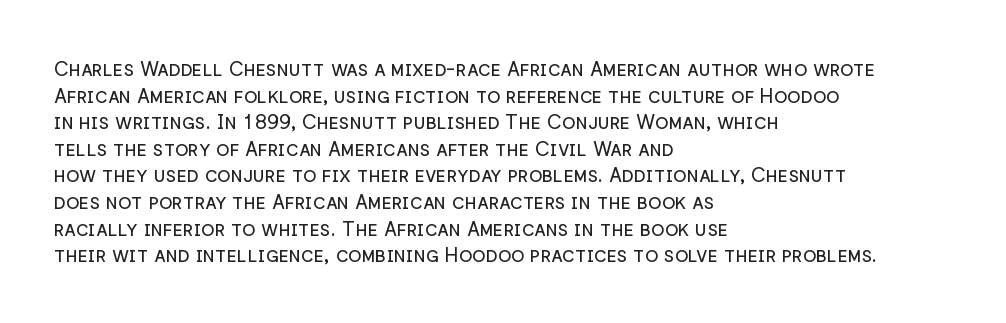
Does the copy run flush right? No — it runs flush left. The block of text has a typical density, with ordinary space between rows. This sample uses plain, unmodified letter spacing. The zone under the glyphs is completely vacant. A roman cut, with each character standing at attention. Stem width sits at or under what a default text font uses.
